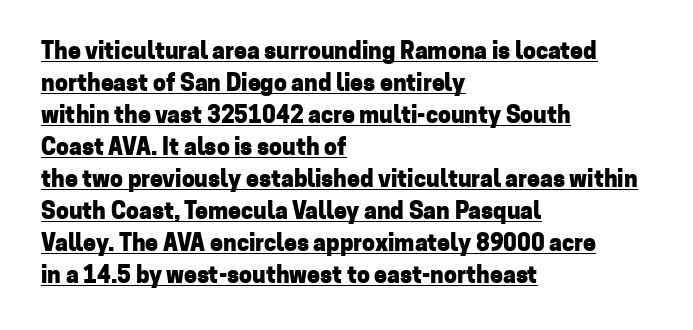
Q: Is the text bold? A: Yes.
Q: Is the text italic (slanted)? A: No, it is upright.
Q: Is the text underlined? A: Yes.
Q: How is the paragraph aligned? A: Left-aligned.
Q: Is the spacing between letters normal or unusually wide? A: Normal.
Q: Is the spacing between lines tight, normal or loose? A: Normal.
